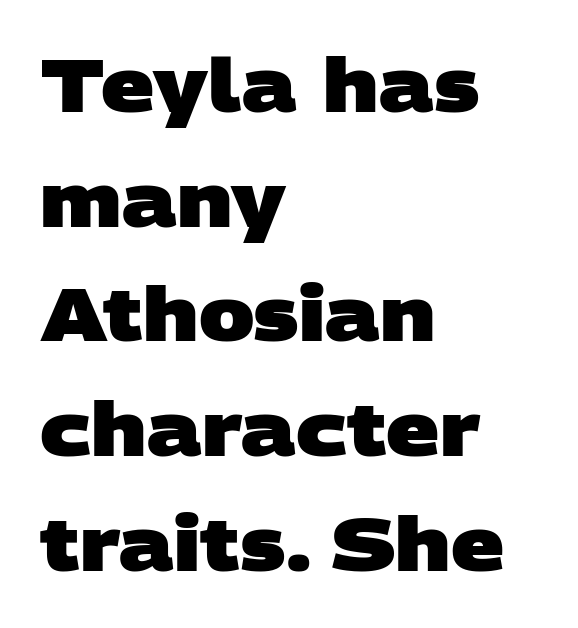
The image shows 74 px heavy, wide sans-serif type; set left-aligned, normal line spacing (1.55x), normal letter spacing, not underlined; low stroke contrast and a large x-height.
